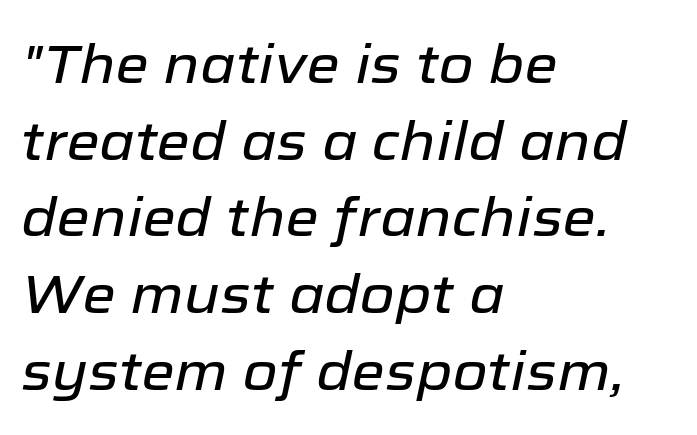
The image shows 54 px text type, italic (leaning right); set left-aligned, normal line spacing (1.42x), normal letter spacing, not underlined; low stroke contrast and a medium x-height.
